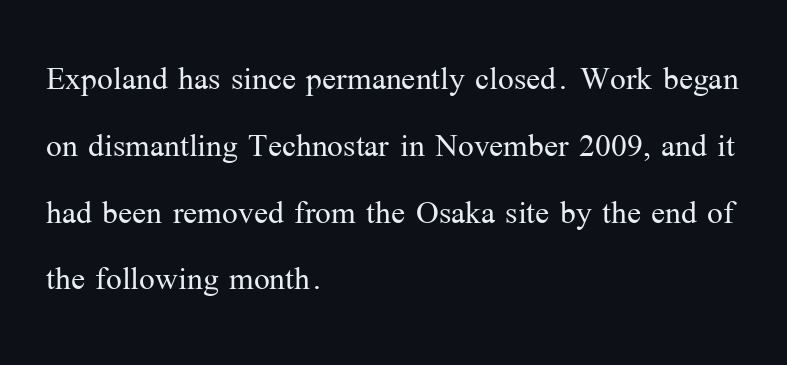
{"serif": "yes", "italic": "no", "bold": "no", "weight": "light", "width": "normal", "stroke_contrast": "medium", "x_height": "medium", "monospaced": "no", "underline": "no", "align": "left", "line_spacing": "normal", "line_spacing_ratio": 1.59, "letter_spacing": "normal", "letter_spacing_em": 0.0, "glyph_px": 42}
